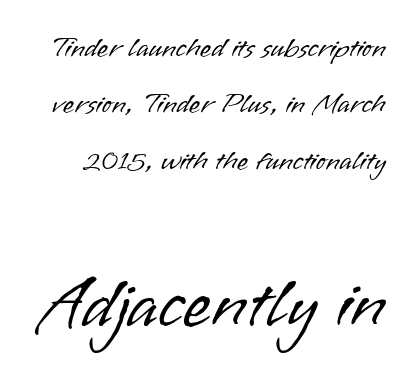
{"serif": "no", "bold": "no", "weight": "light", "width": "normal", "stroke_contrast": "low", "x_height": "small", "monospaced": "no", "underline": "no", "line_spacing": "loose", "line_spacing_ratio": 1.94, "letter_spacing": "normal", "letter_spacing_em": 0.0, "larger_block": "second", "size_ratio": 2.52, "glyph_px": 73}
